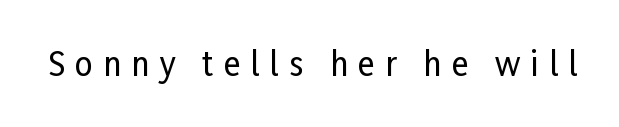
Q: Is the text italic (slanted)? A: No, it is upright.
Q: Is the typeface a serif or a sans-serif typeface? A: Sans-serif.
Q: Is the text underlined? A: No.
Q: Is the spacing between letters normal or unusually wide? A: Unusually wide.
Q: Width (condensed, normal, or wide)? A: Condensed.
Q: Stroke contrast? A: Low.
Q: x-height? A: Medium.
Q: Monospaced? A: No.
